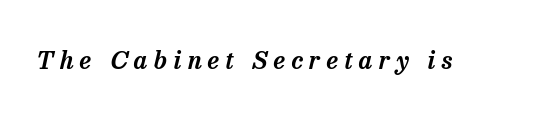
In terms of posture, this sample is oblique. Any mark beneath the type? The region is blank. The tracking reads as deliberately expanded to a designer's eye.
